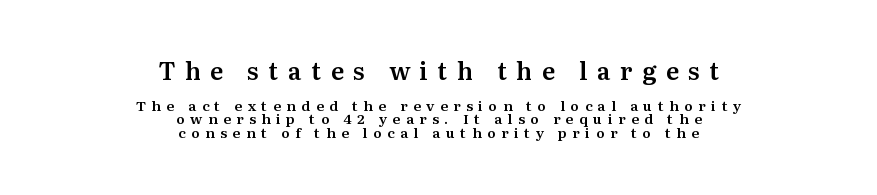
Q: Is the text italic (slanted)? A: No, it is upright.
Q: Is the text underlined? A: No.
Q: How is the paragraph aligned? A: Centered.
Q: Is the spacing between letters normal or unusually wide? A: Unusually wide.
Q: Is the spacing between lines tight, normal or loose? A: Tight.
Q: Which block of text is set in a larger size, the first (top) or the second (bottom)? A: The first (top) one.
